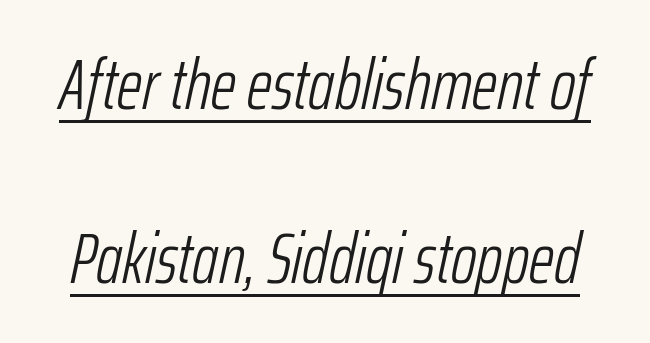
The image shows 71 px light, condensed type, italic (leaning right); set loose line spacing (2.45x), normal letter spacing, underlined; low stroke contrast and a medium x-height.
